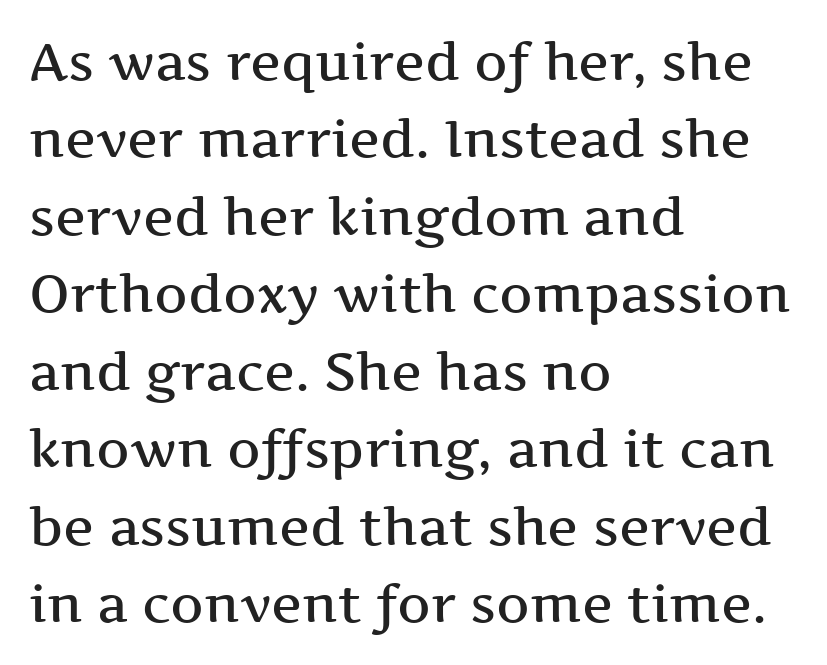
Q: Is the text bold? A: Semi-bold.
Q: Is the text italic (slanted)? A: No, it is upright.
Q: Is the typeface a serif or a sans-serif typeface? A: Serif.
Q: Is the text underlined? A: No.
Q: How is the paragraph aligned? A: Left-aligned.
Q: Is the spacing between letters normal or unusually wide? A: Normal.
Q: Is the spacing between lines tight, normal or loose? A: Normal.
Q: Width (condensed, normal, or wide)? A: Wide.
Q: Stroke contrast? A: Medium.
Q: x-height? A: Medium.
Q: Monospaced? A: No.
